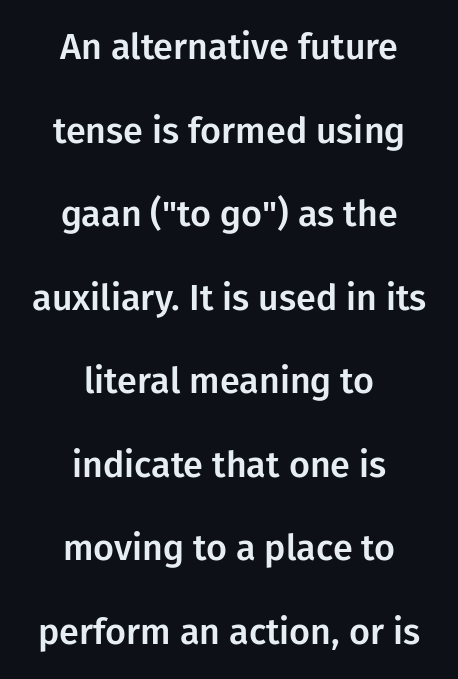
Standard letterfit; no display-style spreading of the glyphs. Examine the stroke ends and you'll find no serifs. These lines stack symmetrically, like a column narrowing and widening about its center. Underlining? Definitely not there. Upright lettering throughout.
